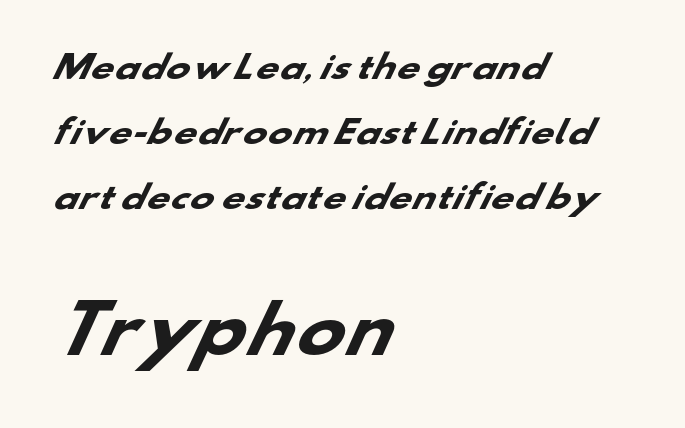
Q: Is the text bold? A: Yes.
Q: Is the typeface a serif or a sans-serif typeface? A: Sans-serif.
Q: Is the text underlined? A: No.
Q: How is the paragraph aligned? A: Left-aligned.
Q: Is the spacing between letters normal or unusually wide? A: Normal.
Q: Is the spacing between lines tight, normal or loose? A: Loose.
Q: Which block of text is set in a larger size, the first (top) or the second (bottom)? A: The second (bottom) one.
Q: Width (condensed, normal, or wide)? A: Wide.
Q: Stroke contrast? A: Low.
Q: x-height? A: Small.
Q: Monospaced? A: No.
